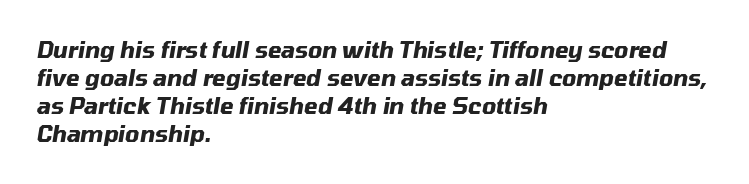
The image shows 22 px bold type, italic (leaning right); set left-aligned, normal line spacing (1.28x), normal letter spacing, not underlined.
